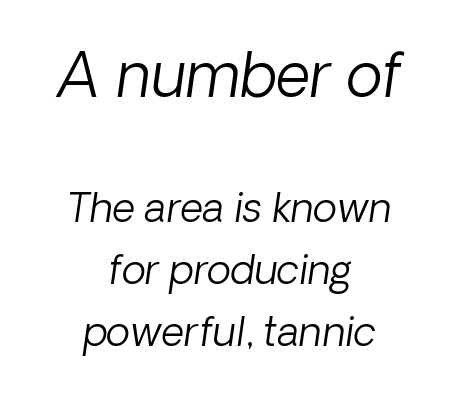
Q: Is the text bold? A: No.
Q: Is the text italic (slanted)? A: Yes, it leans right by about 8 degrees.
Q: Is the text underlined? A: No.
Q: How is the paragraph aligned? A: Centered.
Q: Is the spacing between letters normal or unusually wide? A: Normal.
Q: Is the spacing between lines tight, normal or loose? A: Normal.
Q: Which block of text is set in a larger size, the first (top) or the second (bottom)? A: The first (top) one.
Q: Width (condensed, normal, or wide)? A: Normal.
Q: Stroke contrast? A: Low.
Q: x-height? A: Medium.
Q: Monospaced? A: No.
